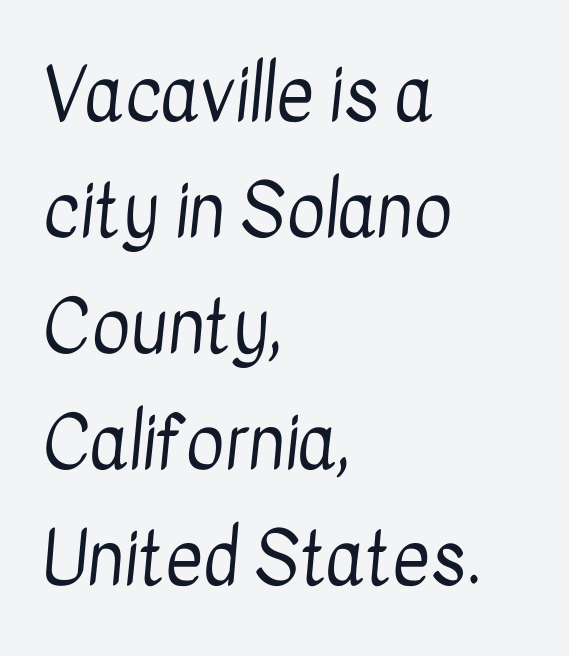
The image shows 73 px regular-weight, condensed sans-serif type; set left-aligned, normal line spacing (1.59x), normal letter spacing, not underlined; low stroke contrast and a medium x-height.
